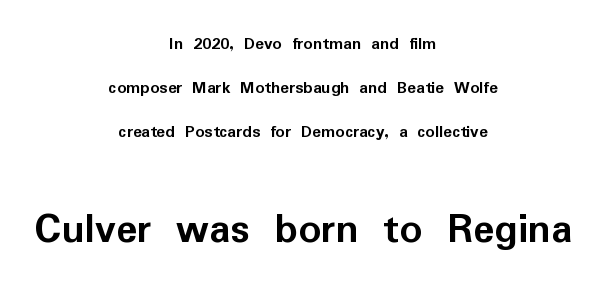
{"serif": "no", "italic": "no", "bold": "yes", "weight": "semibold", "width": "normal", "stroke_contrast": "low", "x_height": "medium", "monospaced": "no", "underline": "no", "align": "center", "line_spacing": "loose", "line_spacing_ratio": 2.44, "letter_spacing": "normal", "letter_spacing_em": 0.0, "larger_block": "second", "size_ratio": 2.44, "glyph_px": 44}
